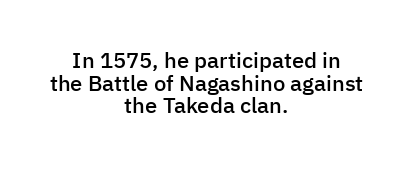
{"italic": "no", "bold": "semi", "underline": "no", "align": "center", "line_spacing": "tight", "line_spacing_ratio": 1.03, "letter_spacing": "normal", "letter_spacing_em": 0.0, "glyph_px": 22}
